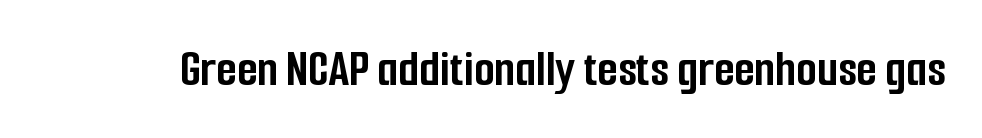
{"serif": "no", "italic": "no", "bold": "yes", "weight": "semibold", "width": "condensed", "stroke_contrast": "low", "x_height": "medium", "monospaced": "no", "underline": "no", "letter_spacing": "normal", "letter_spacing_em": 0.0, "glyph_px": 53}
